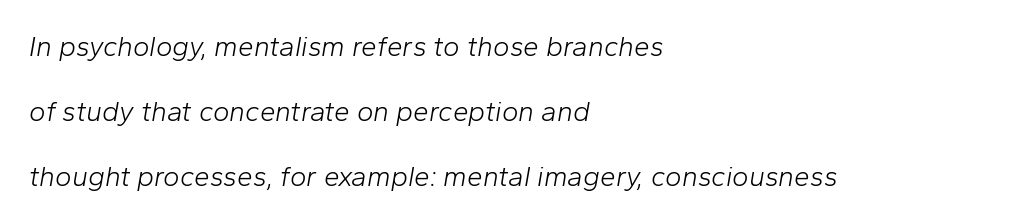
{"italic": "yes", "lean": "right", "slant_degrees": 10, "bold": "no", "weight": "light", "width": "normal", "stroke_contrast": "low", "x_height": "medium", "monospaced": "no", "underline": "no", "align": "left", "line_spacing": "loose", "line_spacing_ratio": 2.33, "letter_spacing": "normal", "letter_spacing_em": 0.0, "glyph_px": 28}
